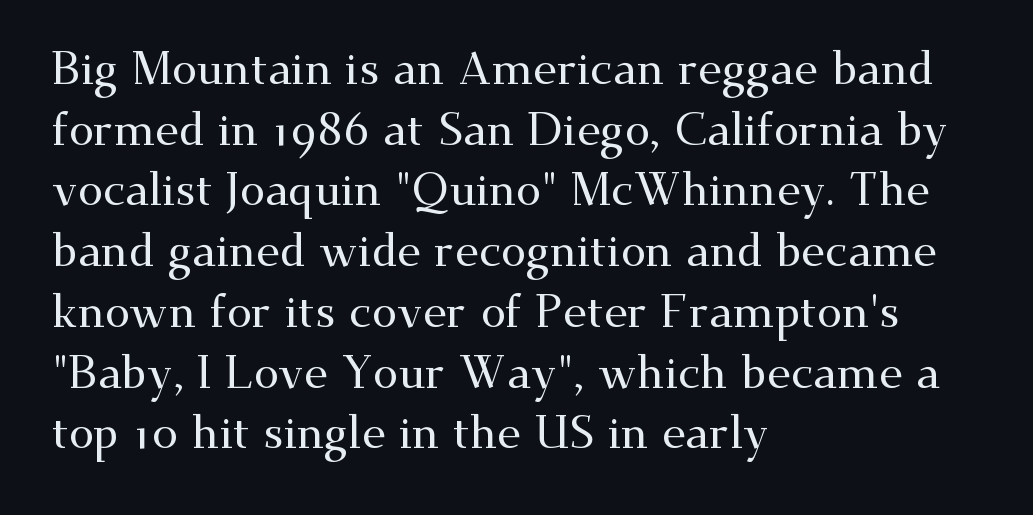
The letters sit at their default tracking, neither squeezed nor spread. Posture: upright roman. Normally led — the rows are evenly, conventionally spaced. Caption: multi-line text, flush left, ragged right.
